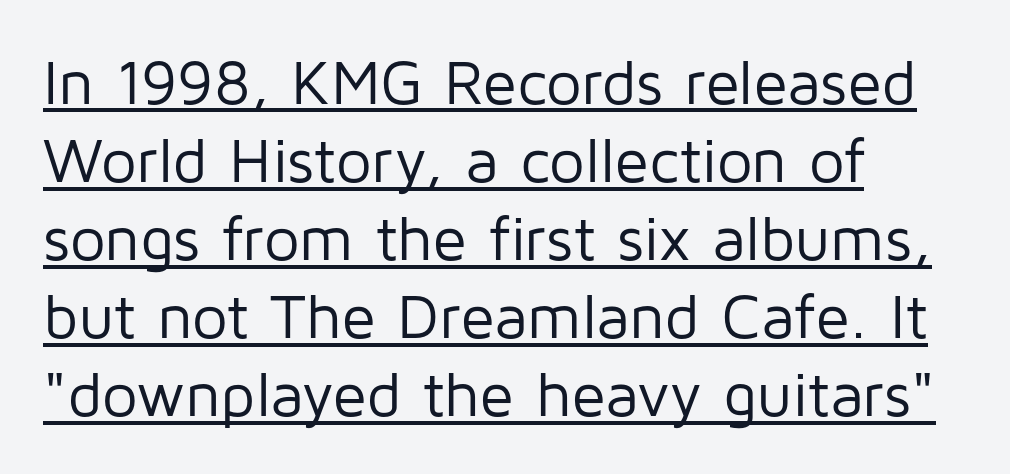
The rendering shows plain stroke endings on the letterforms — a sans-serif design. The typesetter chose a ragged-right arrangement here. Do the characters align in a grid? No, the font is proportional. Is there any slant? The stems are plumb.
